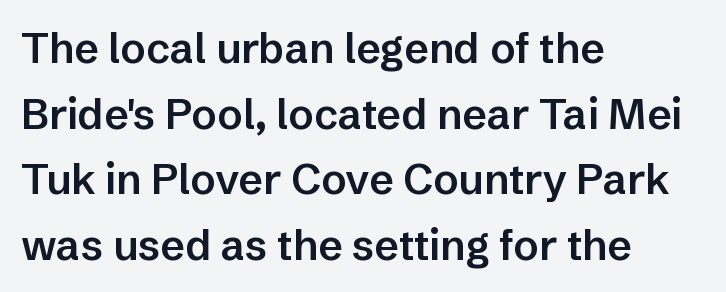
{"serif": "no", "italic": "no", "bold": "semi", "weight": "semibold", "width": "normal", "stroke_contrast": "low", "x_height": "medium", "monospaced": "no", "underline": "no", "align": "left", "line_spacing": "normal", "line_spacing_ratio": 1.56, "letter_spacing": "normal", "letter_spacing_em": 0.0, "glyph_px": 42}
